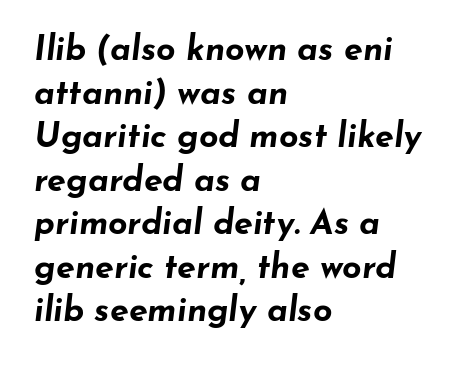
Q: Is the text bold? A: Yes.
Q: Is the text italic (slanted)? A: Yes, it leans right by about 7 degrees.
Q: Is the text underlined? A: No.
Q: How is the paragraph aligned? A: Left-aligned.
Q: Is the spacing between letters normal or unusually wide? A: Normal.
Q: Is the spacing between lines tight, normal or loose? A: Normal.
Q: Width (condensed, normal, or wide)? A: Wide.
Q: Stroke contrast? A: Low.
Q: x-height? A: Small.
Q: Monospaced? A: No.
